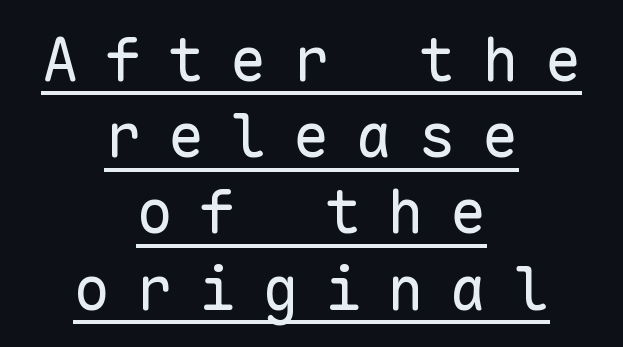
Q: Is the text bold? A: No.
Q: Is the text italic (slanted)? A: No, it is upright.
Q: Is the typeface a serif or a sans-serif typeface? A: Sans-serif.
Q: Is the text underlined? A: Yes.
Q: How is the paragraph aligned? A: Centered.
Q: Is the spacing between letters normal or unusually wide? A: Unusually wide.
Q: Is the spacing between lines tight, normal or loose? A: Normal.
Q: Width (condensed, normal, or wide)? A: Normal.
Q: Stroke contrast? A: Low.
Q: x-height? A: Medium.
Q: Monospaced? A: Yes.
